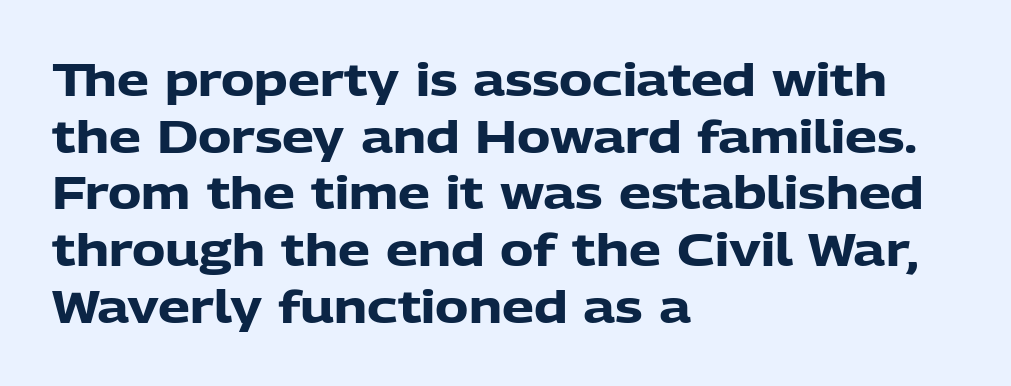
Characters remain perfectly vertical along every line. The face used here has the dense, thick strokes of a bold. Does the leading feel generous? No, just average. This rendering uses left alignment, leaving the right contour irregular.
